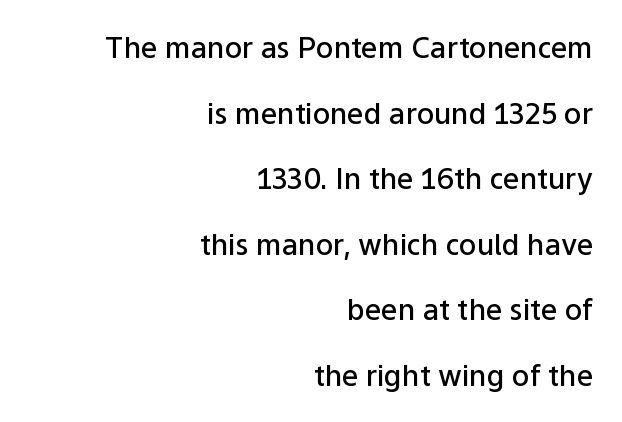
The block of text is sparse from top to bottom, with ample space between rows. Inter-character spacing is left at the font's built-in metrics. This sample uses an upright cut, with every glyph sitting square on the baseline. Compared with an ordinary text face, these strokes are moderately heavier — a semibold. A flush-right, rag-left setting is used for this passage.
